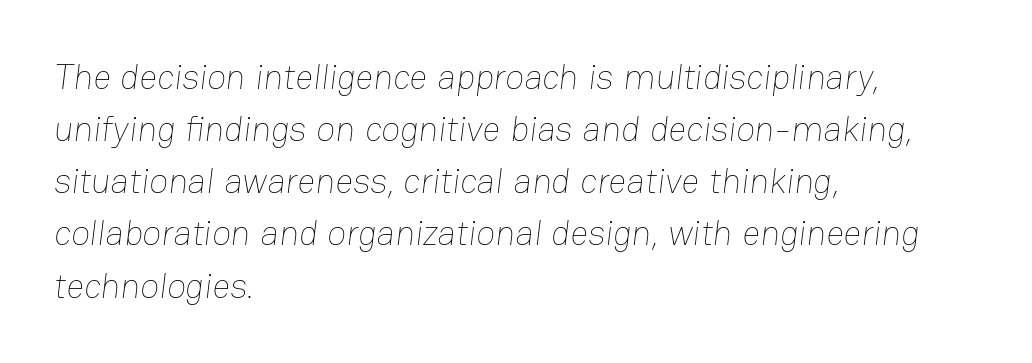
The image shows 35 px thin type; set left-aligned, normal line spacing (1.49x), normal letter spacing, not underlined; low stroke contrast and a medium x-height.
